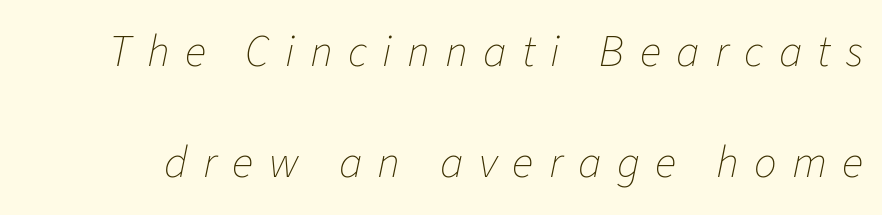
The image shows 45 px thin type, italic (leaning right); set loose line spacing (2.47x), unusually wide letter spacing (+0.34 em), not underlined; low stroke contrast and a medium x-height.
